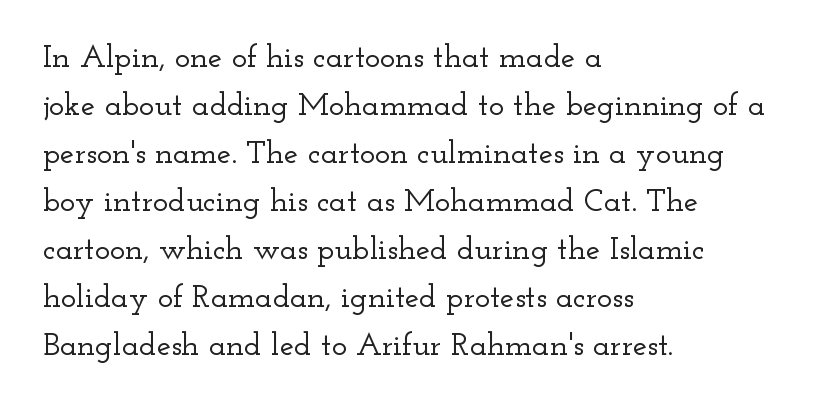
What kind of face is this? One with serifs. Students, note that the glyphs here touch the page at normal intervals. Anything drawn beneath the words? Only blank space. Here the designer chose a conventional face with non-uniform glyph widths. Successive baselines arrive at the customary interval.
